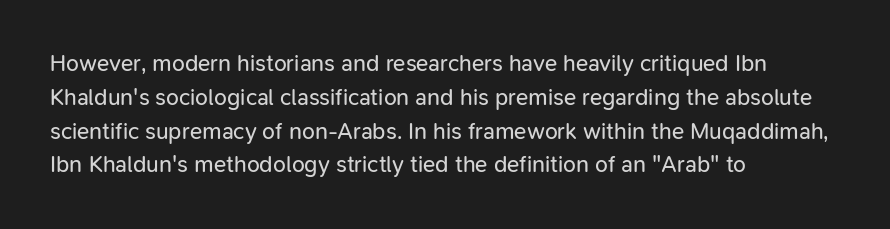
Q: Is the text bold? A: No.
Q: Is the text italic (slanted)? A: No, it is upright.
Q: Is the text underlined? A: No.
Q: How is the paragraph aligned? A: Left-aligned.
Q: Is the spacing between letters normal or unusually wide? A: Normal.
Q: Is the spacing between lines tight, normal or loose? A: Normal.
